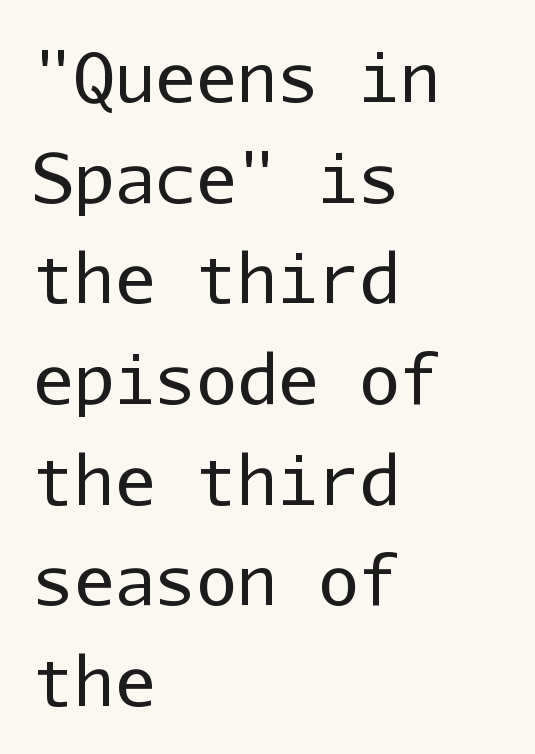
The image shows 68 px regular-weight sans-serif type, upright, monospaced; set left-aligned, normal line spacing (1.48x), normal letter spacing, not underlined; low stroke contrast and a medium x-height.
